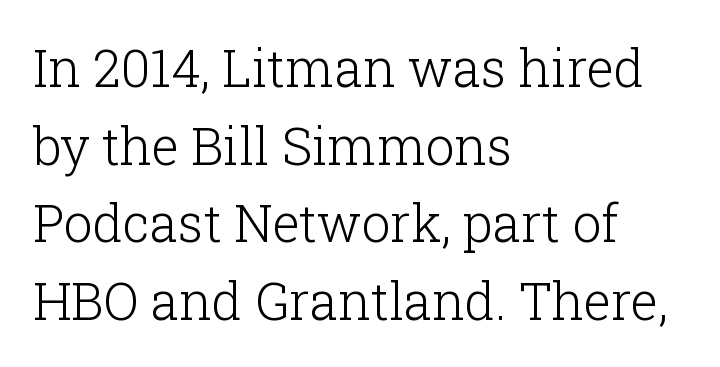
{"serif": "yes", "italic": "no", "bold": "no", "weight": "light", "width": "normal", "stroke_contrast": "low", "x_height": "medium", "monospaced": "no", "underline": "no", "align": "left", "line_spacing": "normal", "line_spacing_ratio": 1.52, "letter_spacing": "normal", "letter_spacing_em": 0.0, "glyph_px": 51}
